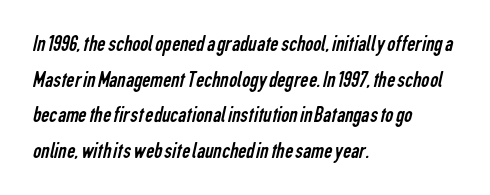
The image shows 23 px text type; set left-aligned, normal line spacing (1.55x), normal letter spacing, not underlined.
